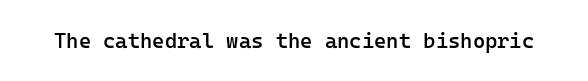
{"italic": "no", "bold": "semi", "underline": "no", "letter_spacing": "normal", "letter_spacing_em": 0.0, "glyph_px": 21}
